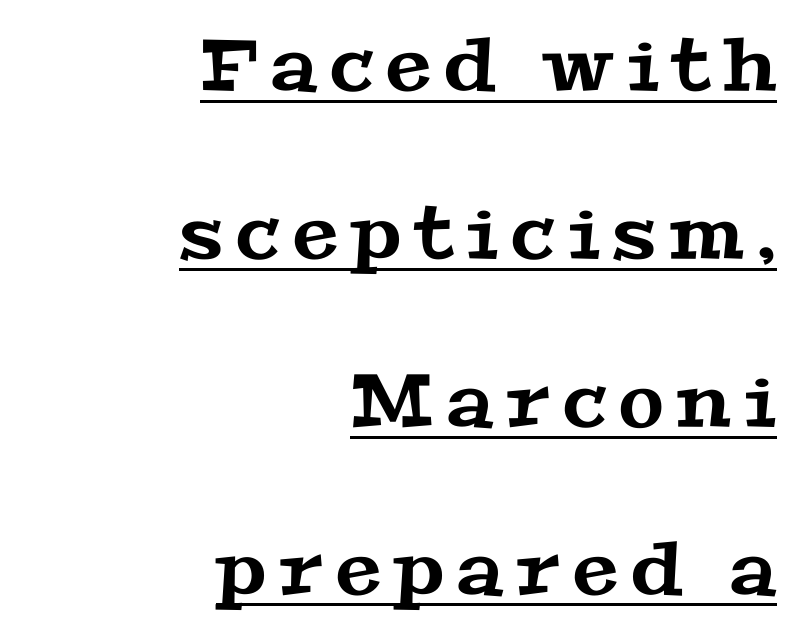
The image shows 73 px wide serif type; set right-aligned, loose line spacing (2.3x), underlined; medium stroke contrast and a medium x-height.
